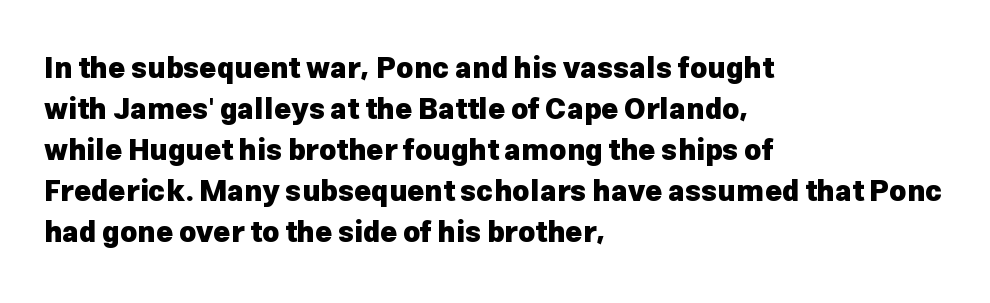
Q: Is the text bold? A: Yes.
Q: Is the text italic (slanted)? A: No, it is upright.
Q: Is the typeface a serif or a sans-serif typeface? A: Sans-serif.
Q: Is the text underlined? A: No.
Q: How is the paragraph aligned? A: Left-aligned.
Q: Is the spacing between letters normal or unusually wide? A: Normal.
Q: Is the spacing between lines tight, normal or loose? A: Normal.
Q: Width (condensed, normal, or wide)? A: Normal.
Q: Stroke contrast? A: Low.
Q: x-height? A: Medium.
Q: Monospaced? A: No.
